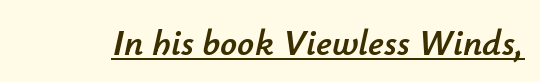
The image shows 37 px text type, italic (leaning right); set normal letter spacing, underlined; low stroke contrast and a small x-height.
